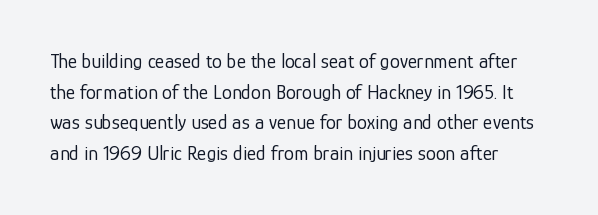
The image shows 20 px text type, upright; set normal line spacing (1.53x), normal letter spacing, not underlined.
